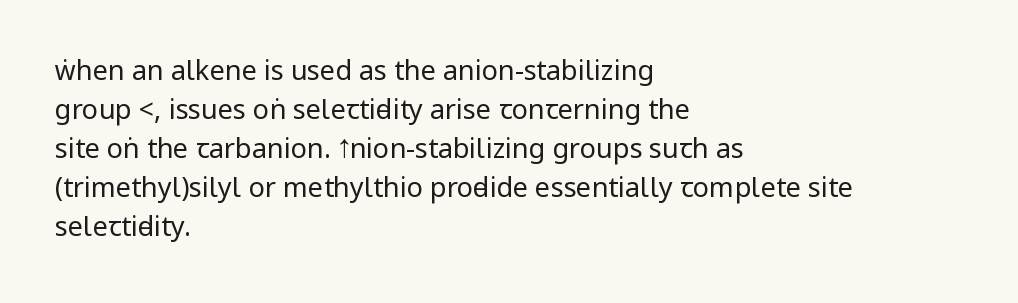
Q: Is the text bold? A: No.
Q: Is the text italic (slanted)? A: No, it is upright.
Q: Is the text underlined? A: No.
Q: How is the paragraph aligned? A: Left-aligned.
Q: Is the spacing between letters normal or unusually wide? A: Normal.
Q: Is the spacing between lines tight, normal or loose? A: Normal.
